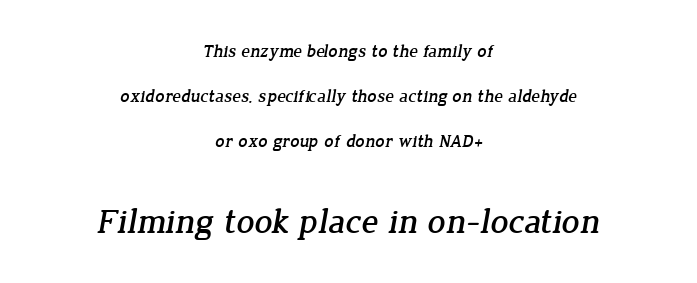
Top chunk: small. Bottom chunk: large. The letters carry serifs — small finishing strokes at the ends of their stems. The letters sit at their default tracking, neither squeezed nor spread. Reading down the block, each line starts at a different indent, mirrored at its end. Do the characters align in a grid? No, the font is proportional. Summary of vertical rhythm: relaxed, with wide interline spacing.
